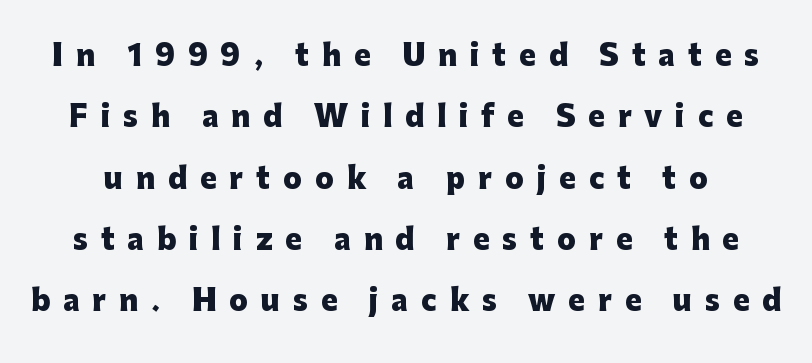
The image shows 28 px heavy sans-serif type, upright; set loose line spacing (2.19x), unusually wide letter spacing (+0.46 em), not underlined; low stroke contrast and a medium x-height.
